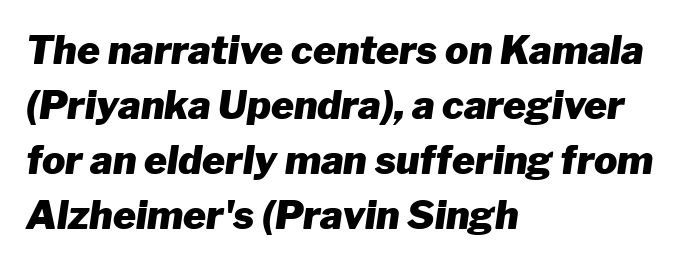
Think of a printed novel: that variable character pitch is what you see here. Only glyphs here, with clear space below each row. What weight is shown? A full bold with thick strokes. You could call the tracking neutral — neither tight nor loose. Horizontal bands of white between lines are of average thickness.
